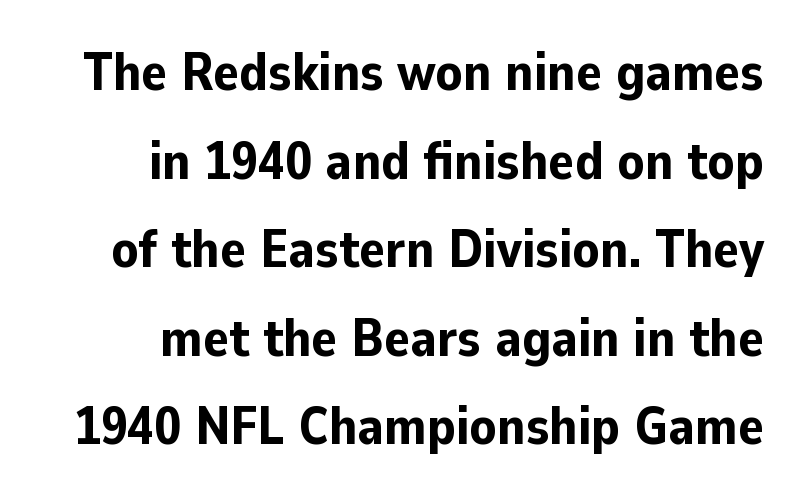
Q: Is the text bold? A: Yes.
Q: Is the text italic (slanted)? A: No, it is upright.
Q: Is the typeface a serif or a sans-serif typeface? A: Sans-serif.
Q: Is the text underlined? A: No.
Q: How is the paragraph aligned? A: Right-aligned.
Q: Is the spacing between letters normal or unusually wide? A: Normal.
Q: Is the spacing between lines tight, normal or loose? A: Normal.
Q: Width (condensed, normal, or wide)? A: Normal.
Q: Stroke contrast? A: Low.
Q: x-height? A: Medium.
Q: Monospaced? A: No.
